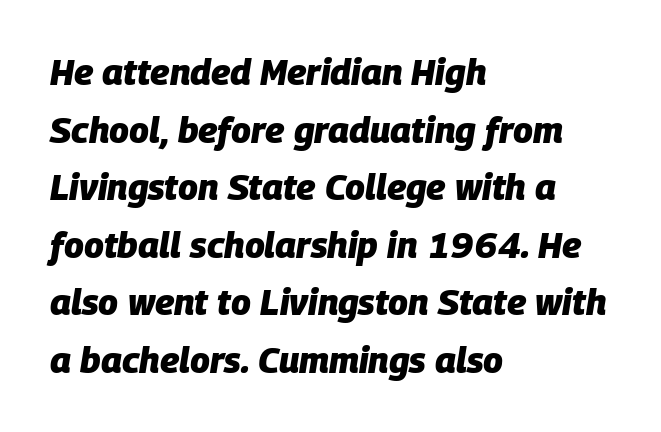
Q: Is the text bold? A: Yes.
Q: Is the text italic (slanted)? A: Yes, it leans right by about 9 degrees.
Q: Is the text underlined? A: No.
Q: How is the paragraph aligned? A: Left-aligned.
Q: Is the spacing between letters normal or unusually wide? A: Normal.
Q: Is the spacing between lines tight, normal or loose? A: Normal.
Q: Width (condensed, normal, or wide)? A: Normal.
Q: Stroke contrast? A: Low.
Q: x-height? A: Large.
Q: Monospaced? A: No.
